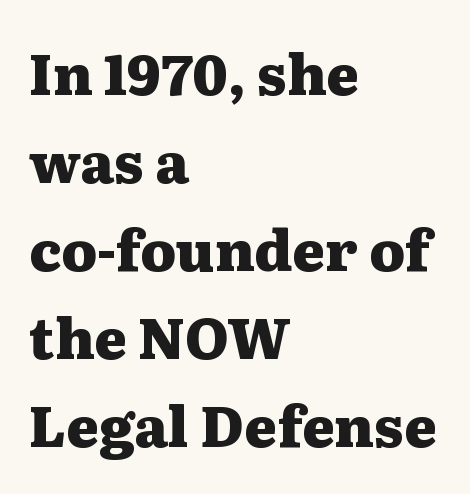
The lines are quadded left. A dark, heavy texture on the line: the type is bold. Students, observe: this is what conventionally led text looks like. The space directly below the letters is spotless.
